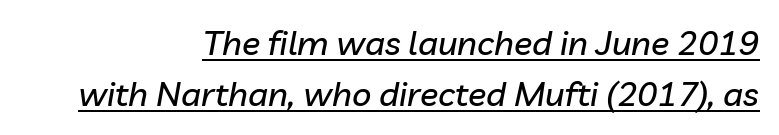
Q: Is the text italic (slanted)? A: Yes, it leans right by about 10 degrees.
Q: Is the text underlined? A: Yes.
Q: How is the paragraph aligned? A: Right-aligned.
Q: Is the spacing between letters normal or unusually wide? A: Normal.
Q: Is the spacing between lines tight, normal or loose? A: Normal.
Q: Width (condensed, normal, or wide)? A: Normal.
Q: Stroke contrast? A: Low.
Q: x-height? A: Medium.
Q: Monospaced? A: No.
